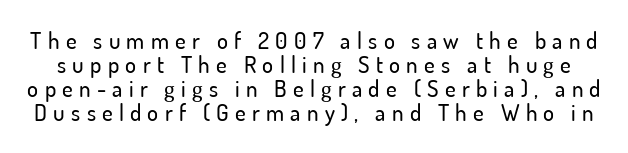
Is there much room between lines? No — they nearly touch. The passage shown is not underscored anywhere. What stands out about the letter spacing? Its width — letters are far apart. Italic? Not at all — the glyphs are vertical.
